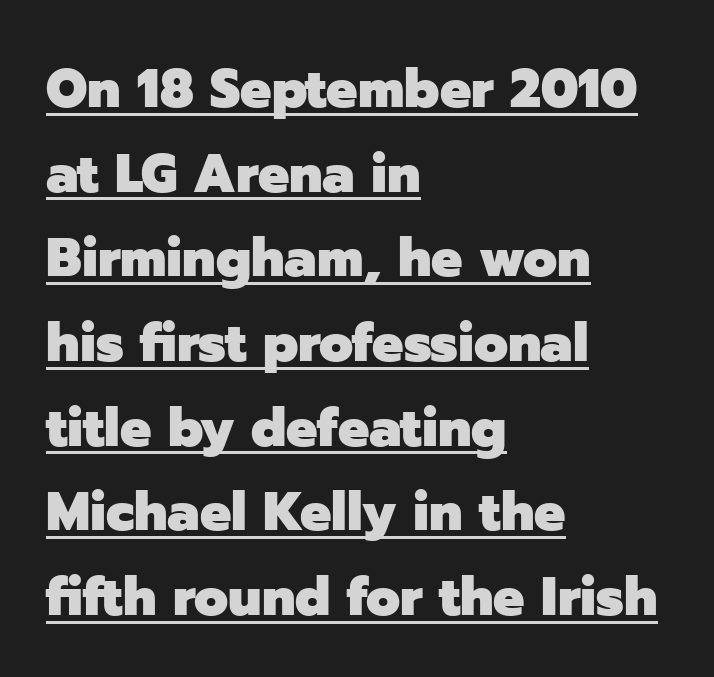
The image shows 55 px heavy sans-serif type, upright; set left-aligned, normal line spacing (1.54x), normal letter spacing, underlined; low stroke contrast and a medium x-height.
